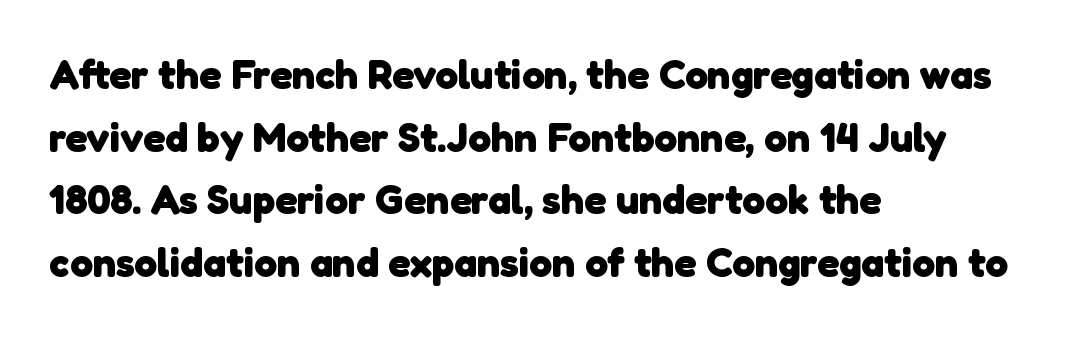
Q: Is the text bold? A: Yes.
Q: Is the typeface a serif or a sans-serif typeface? A: Sans-serif.
Q: Is the text underlined? A: No.
Q: How is the paragraph aligned? A: Left-aligned.
Q: Is the spacing between letters normal or unusually wide? A: Normal.
Q: Is the spacing between lines tight, normal or loose? A: Normal.
Q: Width (condensed, normal, or wide)? A: Normal.
Q: Stroke contrast? A: Low.
Q: x-height? A: Medium.
Q: Monospaced? A: No.
